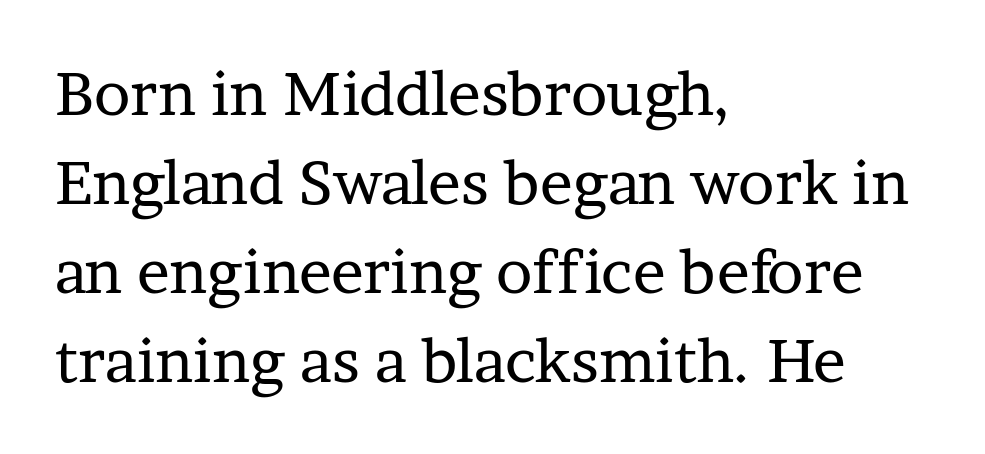
It's the straight-up-and-down kind of type. This rendering leaves character spacing at its baseline value. The face used here is proportionally spaced, like ordinary book or web type. The typesetter chose a ragged-right arrangement here. Descenders hang freely into open space.
